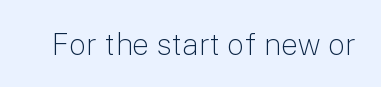
Q: Is the text bold? A: No.
Q: Is the text italic (slanted)? A: No, it is upright.
Q: Is the typeface a serif or a sans-serif typeface? A: Sans-serif.
Q: Is the text underlined? A: No.
Q: Is the spacing between letters normal or unusually wide? A: Normal.
Q: Width (condensed, normal, or wide)? A: Normal.
Q: Stroke contrast? A: Low.
Q: x-height? A: Medium.
Q: Monospaced? A: No.
